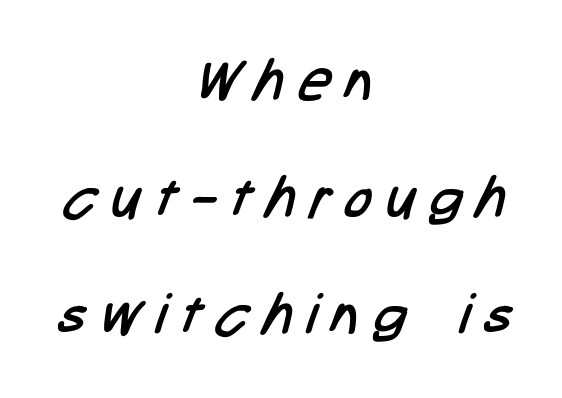
{"serif": "no", "bold": "no", "weight": "regular", "width": "condensed", "stroke_contrast": "low", "x_height": "medium", "monospaced": "no", "underline": "no", "align": "center", "line_spacing": "loose", "line_spacing_ratio": 2.09, "letter_spacing": "wide", "letter_spacing_em": 0.26, "glyph_px": 56}
